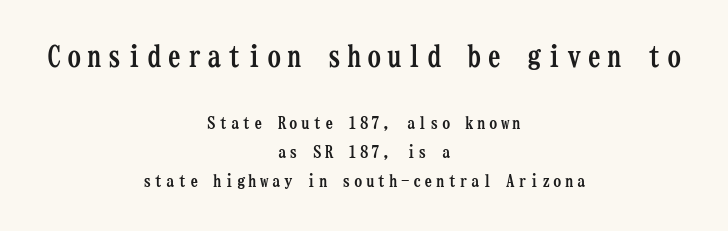
The image shows 29 px semibold, condensed serif type, upright, monospaced; set centered, line spacing 1.71x, not underlined; the first (top) block is 1.71x larger; low stroke contrast and a medium x-height.
